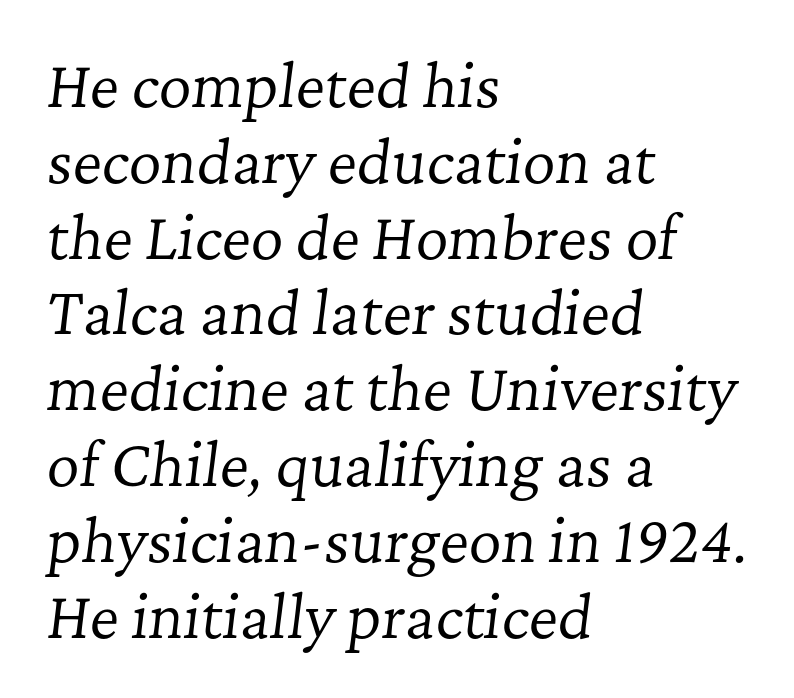
The tracking reads as untouched default to a designer's eye. This rendering employs a face with finishing strokes, i.e., a serif. The setting favours the left margin, as ordinary paragraphs usually do. An italicized treatment has been applied to the whole sample. The passage shown is typed in a proportional face where columns would drift.
